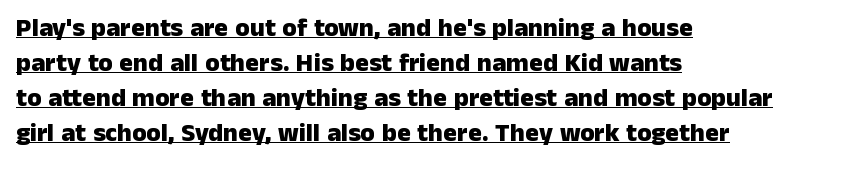
The image shows 26 px bold type, upright; set left-aligned, normal line spacing (1.35x), normal letter spacing, underlined.
